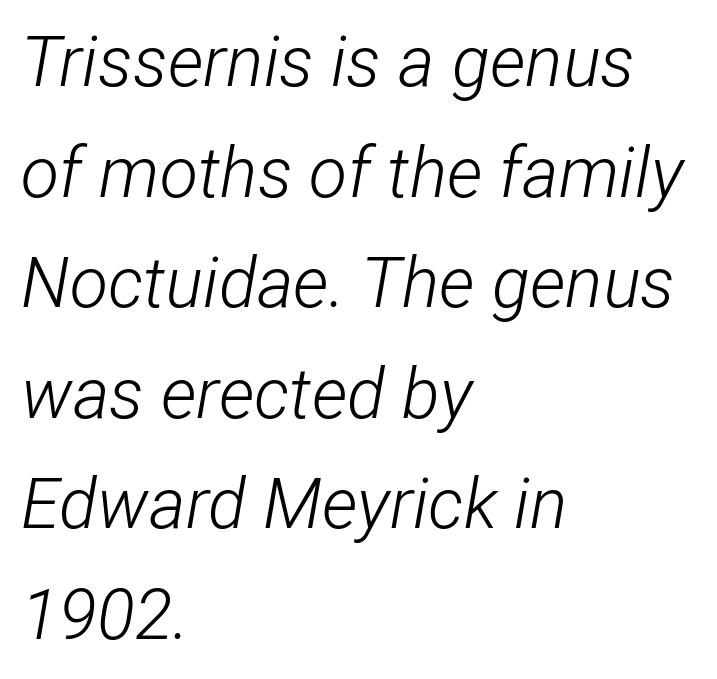
{"italic": "yes", "lean": "right", "slant_degrees": 12, "bold": "no", "weight": "light", "width": "condensed", "stroke_contrast": "low", "x_height": "medium", "monospaced": "no", "underline": "no", "align": "left", "line_spacing": "normal", "line_spacing_ratio": 1.58, "letter_spacing": "normal", "letter_spacing_em": 0.0, "glyph_px": 70}
